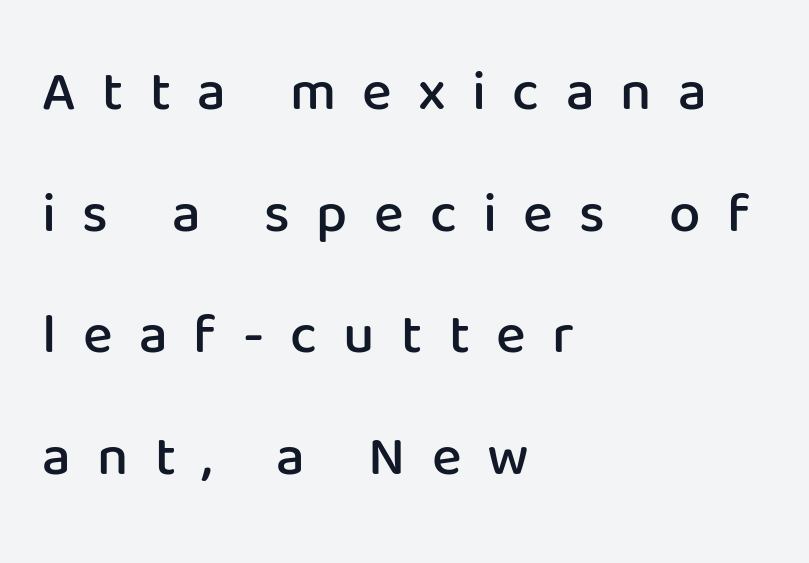
The image shows 56 px semibold sans-serif type, upright; set left-aligned, loose line spacing (2.17x), unusually wide letter spacing (+0.47 em), not underlined; low stroke contrast and a medium x-height.
